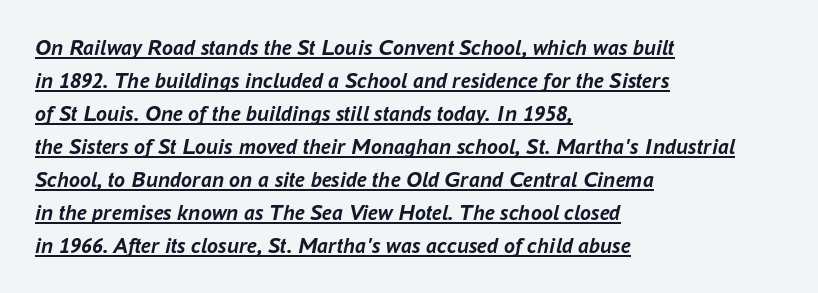
{"italic": "yes", "lean": "right", "slant_degrees": 16, "bold": "yes", "underline": "yes", "align": "left", "line_spacing": "normal", "line_spacing_ratio": 1.5, "letter_spacing": "normal", "letter_spacing_em": 0.0, "glyph_px": 22}
